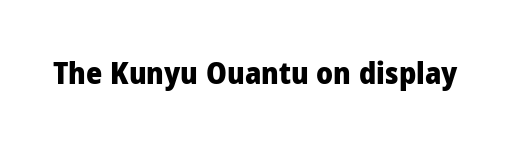
{"serif": "no", "italic": "no", "bold": "yes", "weight": "heavy", "width": "condensed", "stroke_contrast": "low", "x_height": "large", "monospaced": "no", "underline": "no", "letter_spacing": "normal", "letter_spacing_em": 0.0, "glyph_px": 31}
